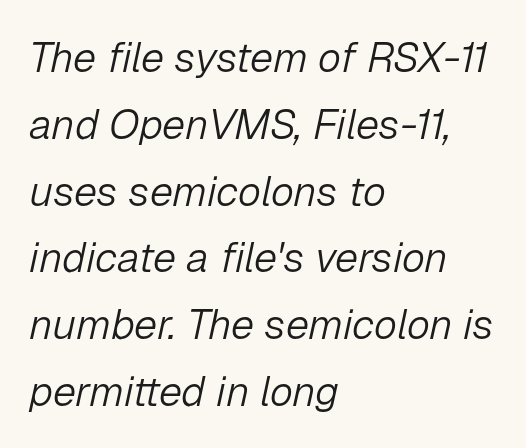
The image shows 42 px light type, italic (leaning right); set left-aligned, normal line spacing (1.59x), normal letter spacing, not underlined; low stroke contrast and a medium x-height.
